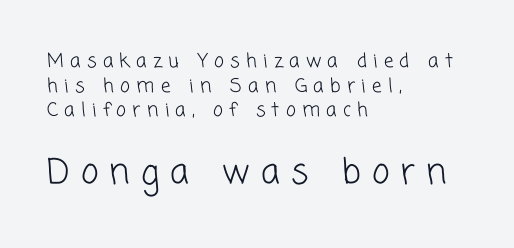
The image shows 34 px light sans-serif type; set left-aligned, normal line spacing (1.3x), unusually wide letter spacing (+0.33 em), not underlined; the second (bottom) block is 1.79x larger; low stroke contrast and a medium x-height.
